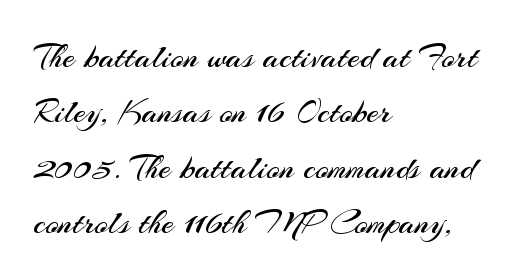
{"serif": "no", "bold": "no", "weight": "regular", "width": "normal", "stroke_contrast": "medium", "x_height": "small", "monospaced": "no", "underline": "no", "align": "left", "line_spacing": "normal", "line_spacing_ratio": 1.58, "letter_spacing": "normal", "letter_spacing_em": 0.0, "glyph_px": 35}
